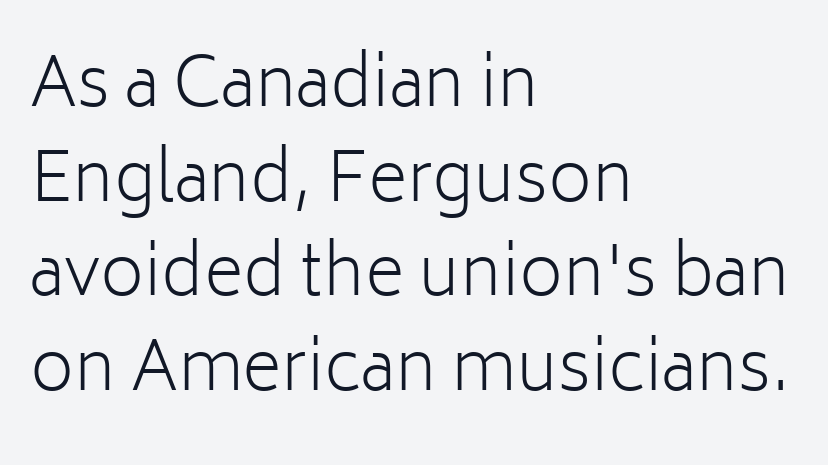
{"serif": "no", "italic": "no", "bold": "no", "weight": "light", "width": "normal", "stroke_contrast": "low", "x_height": "medium", "monospaced": "no", "underline": "no", "align": "left", "line_spacing": "normal", "line_spacing_ratio": 1.39, "letter_spacing": "normal", "letter_spacing_em": 0.0, "glyph_px": 68}
